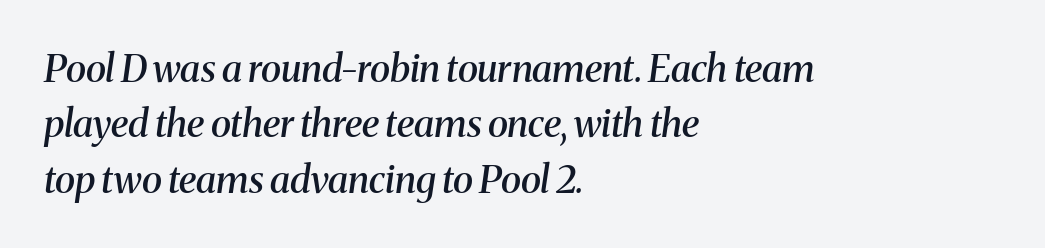
The image shows 38 px semibold serif type, italic (leaning right); set left-aligned, normal line spacing (1.46x), normal letter spacing, not underlined; medium stroke contrast and a medium x-height.
